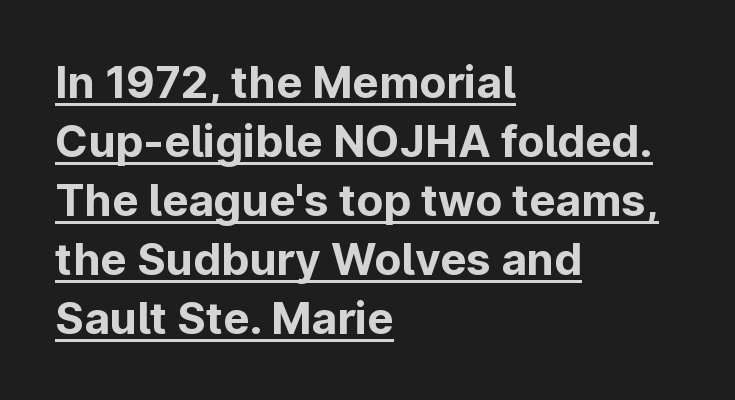
The letters advance in unequal steps, a hallmark of proportional type. The typesetter has applied underlining to the passage shown. Type style note: lacks serifs. Rendered with straight, roman letterforms.
